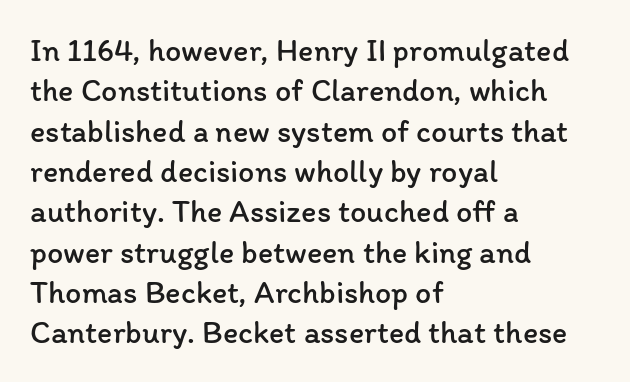
A typesetter would call this zero additional tracking. You could not count columns in this text — the font is proportionally spaced. In terms of posture, this sample is upright. Heft: none added — not bold. Underline: absent.
